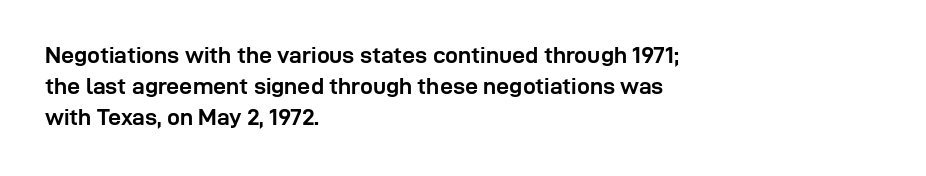
Q: Is the text bold? A: Yes.
Q: Is the text italic (slanted)? A: No, it is upright.
Q: Is the text underlined? A: No.
Q: How is the paragraph aligned? A: Left-aligned.
Q: Is the spacing between letters normal or unusually wide? A: Normal.
Q: Is the spacing between lines tight, normal or loose? A: Normal.
